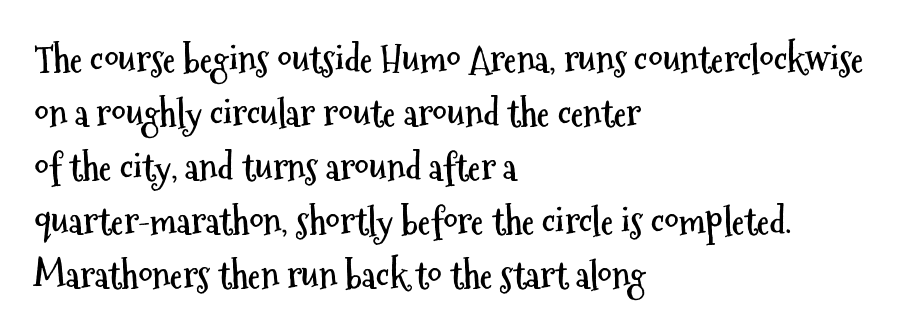
Rows of type keep a routine distance in the vertical direction. Decoration check: the copy has no underline. Tall strokes in this sample are plumb rather than angled. What stands out about the letter spacing? Nothing — it is the standard amount.
